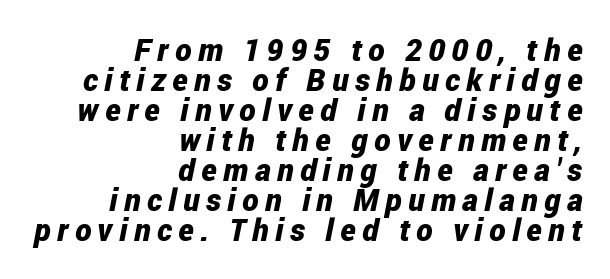
Observe the lean: these are italic letterforms. Quick note: interline space is minimal. These lines are rendered in a variable-pitch font. Does extra space separate the letters? Yes, quite a lot of it. The characters look thick and weighty, a clear bold.
